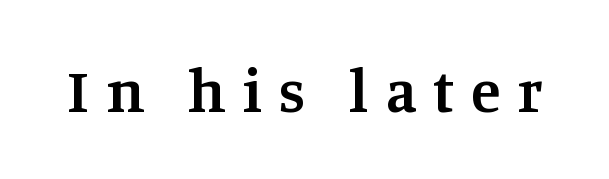
Q: Is the text bold? A: Semi-bold.
Q: Is the text italic (slanted)? A: No, it is upright.
Q: Is the typeface a serif or a sans-serif typeface? A: Serif.
Q: Is the text underlined? A: No.
Q: Is the spacing between letters normal or unusually wide? A: Unusually wide.
Q: Width (condensed, normal, or wide)? A: Normal.
Q: Stroke contrast? A: Medium.
Q: x-height? A: Large.
Q: Monospaced? A: No.
